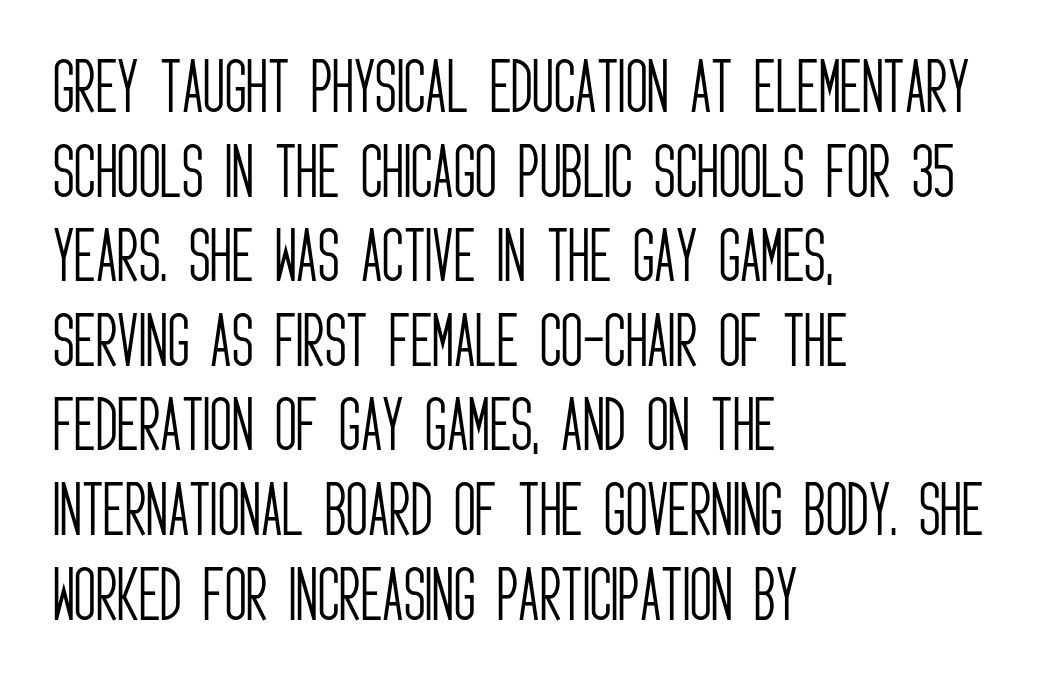
The glyphs in this specimen are sans serif. The font sits on the lighter half of the weight spectrum, regular included. Quick note: interline space is typical. A typesetter would call this proportional, since set widths differ per character. Tracking here is standard; glyphs follow each other at the usual distance.
